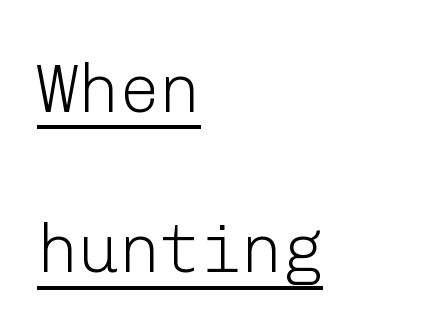
Q: Is the text bold? A: No.
Q: Is the text italic (slanted)? A: No, it is upright.
Q: Is the typeface a serif or a sans-serif typeface? A: Sans-serif.
Q: Is the text underlined? A: Yes.
Q: How is the paragraph aligned? A: Left-aligned.
Q: Is the spacing between letters normal or unusually wide? A: Normal.
Q: Is the spacing between lines tight, normal or loose? A: Loose.
Q: Width (condensed, normal, or wide)? A: Normal.
Q: Stroke contrast? A: Low.
Q: x-height? A: Medium.
